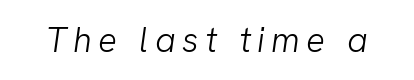
Q: Is the text bold? A: No.
Q: Is the typeface a serif or a sans-serif typeface? A: Sans-serif.
Q: Is the text underlined? A: No.
Q: Width (condensed, normal, or wide)? A: Normal.
Q: Stroke contrast? A: Low.
Q: x-height? A: Medium.
Q: Monospaced? A: No.
